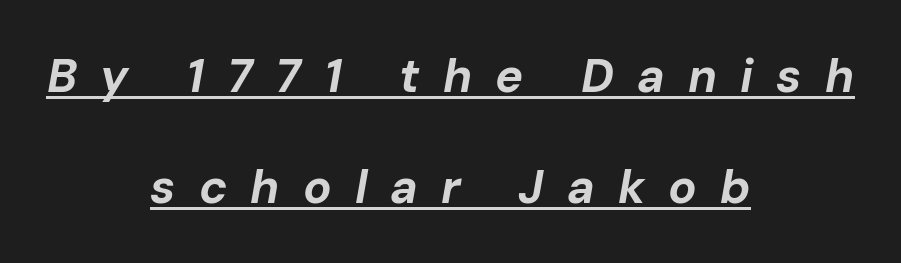
The lines are quadded center. Varying glyph widths throughout — classic text-font behaviour. Summary of weight: heavy, a full bold. Honestly, the rows look like they've been pulled way apart. Characters follow at a spacing far wider than the type designer built in.
